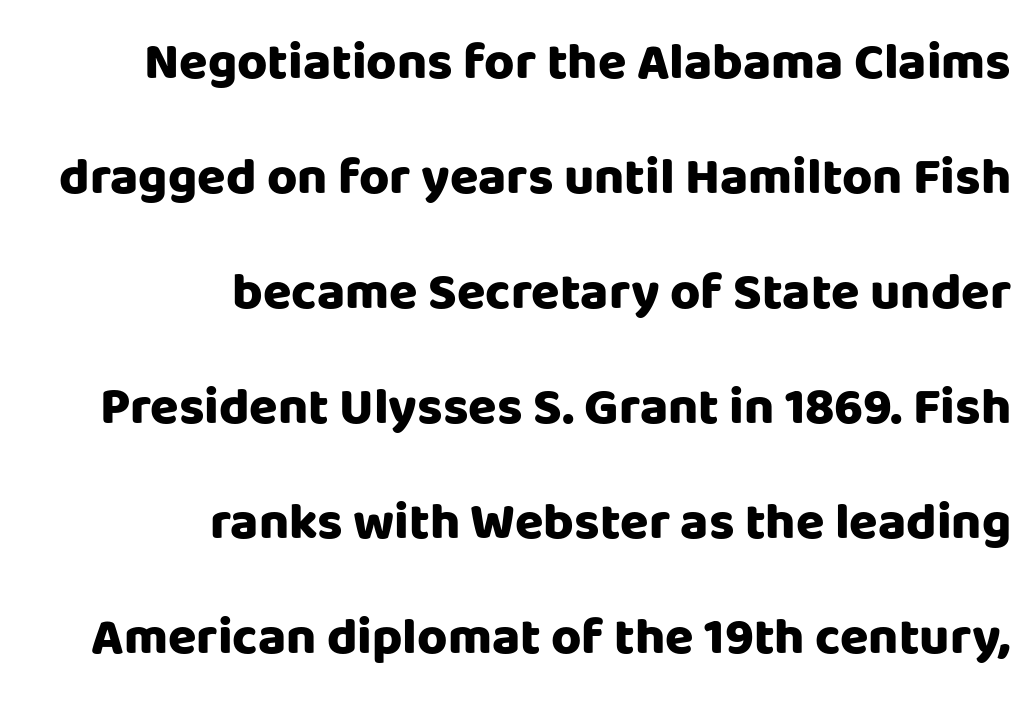
Q: Is the text bold? A: Yes.
Q: Is the text italic (slanted)? A: No, it is upright.
Q: Is the typeface a serif or a sans-serif typeface? A: Sans-serif.
Q: Is the text underlined? A: No.
Q: How is the paragraph aligned? A: Right-aligned.
Q: Is the spacing between letters normal or unusually wide? A: Normal.
Q: Is the spacing between lines tight, normal or loose? A: Loose.
Q: Width (condensed, normal, or wide)? A: Normal.
Q: Stroke contrast? A: Low.
Q: x-height? A: Large.
Q: Monospaced? A: No.
